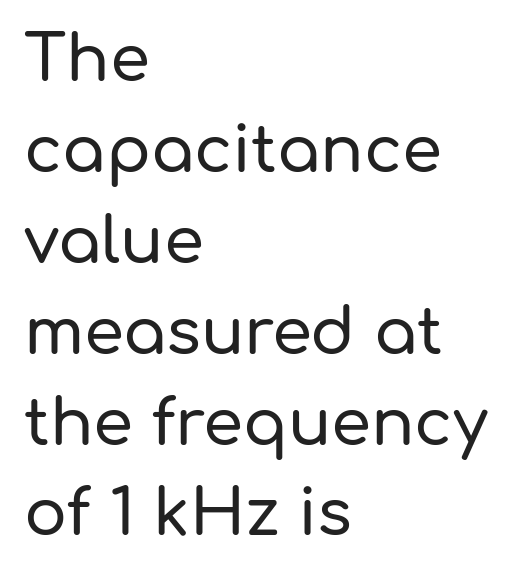
{"serif": "no", "italic": "no", "width": "normal", "stroke_contrast": "low", "x_height": "medium", "monospaced": "no", "underline": "no", "align": "left", "line_spacing": "normal", "line_spacing_ratio": 1.42, "letter_spacing": "normal", "letter_spacing_em": 0.0, "glyph_px": 64}
